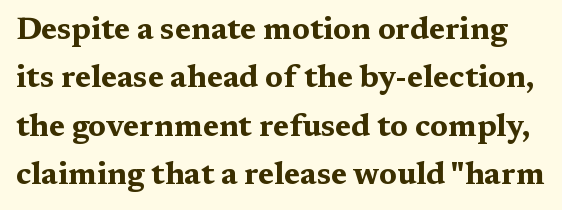
{"serif": "yes", "italic": "no", "bold": "yes", "weight": "bold", "width": "wide", "stroke_contrast": "medium", "x_height": "medium", "monospaced": "no", "underline": "no", "line_spacing": "normal", "line_spacing_ratio": 1.56, "letter_spacing": "normal", "letter_spacing_em": 0.0, "glyph_px": 31}
